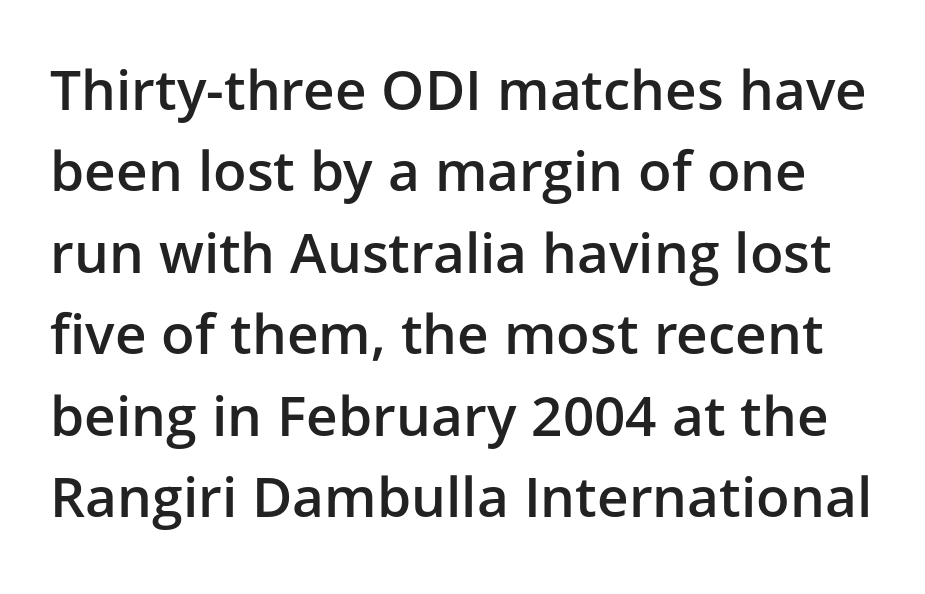
The image shows 55 px semibold sans-serif type, upright; set normal line spacing (1.48x), normal letter spacing, not underlined; low stroke contrast and a medium x-height.
